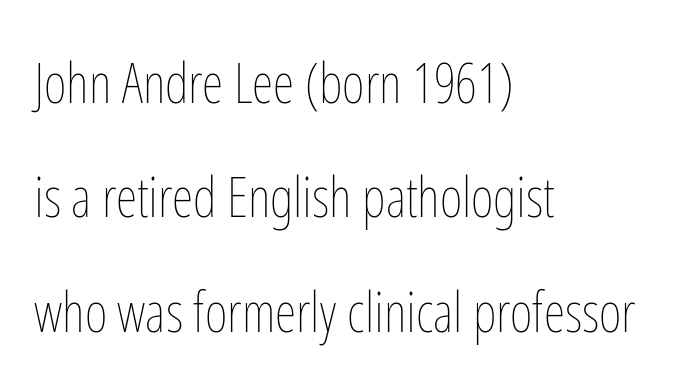
The image shows 55 px thin, condensed type, upright; set left-aligned, loose line spacing (2.08x), normal letter spacing, not underlined; low stroke contrast and a medium x-height.
